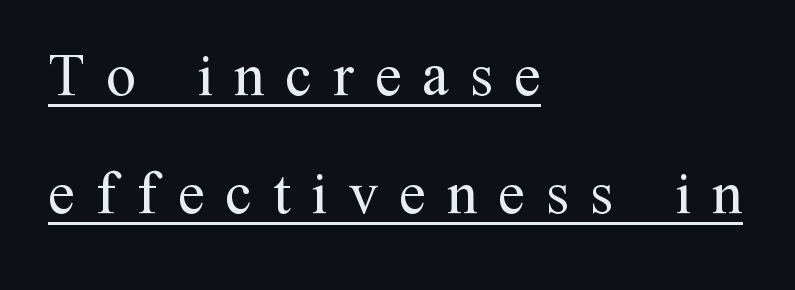
The image shows 60 px regular-weight serif type, upright; set left-aligned, loose line spacing (1.96x), unusually wide letter spacing (+0.35 em), underlined; medium stroke contrast and a medium x-height.
